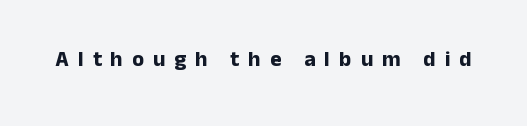
{"italic": "no", "bold": "yes", "underline": "no", "letter_spacing": "wide", "letter_spacing_em": 0.41, "glyph_px": 22}
